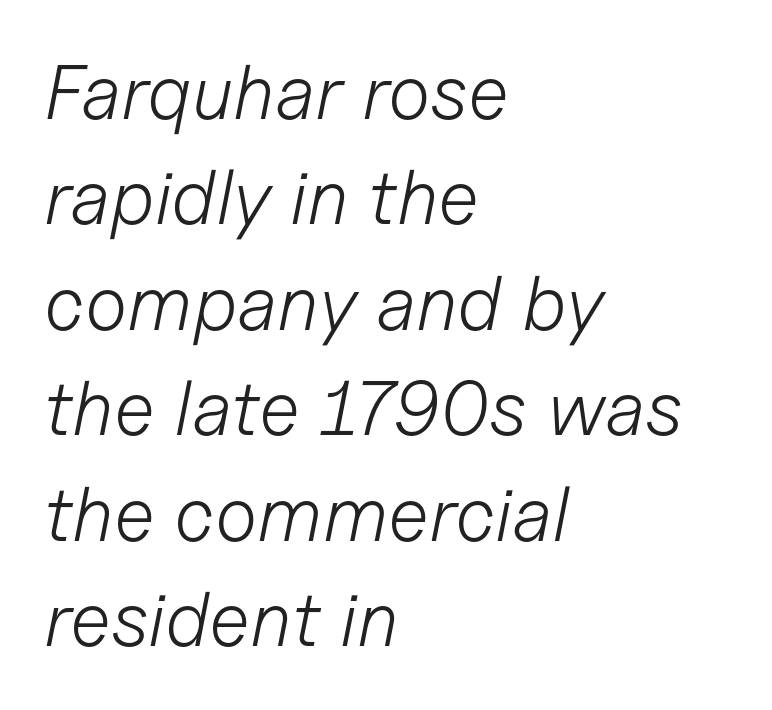
Decoration check: the copy has no underline. Here the glyphs are tracked normally, forming tight word shapes. Is this a fixed-width face? No — the glyphs have proportional, varying widths. Slant detected: the letters are inclined.
